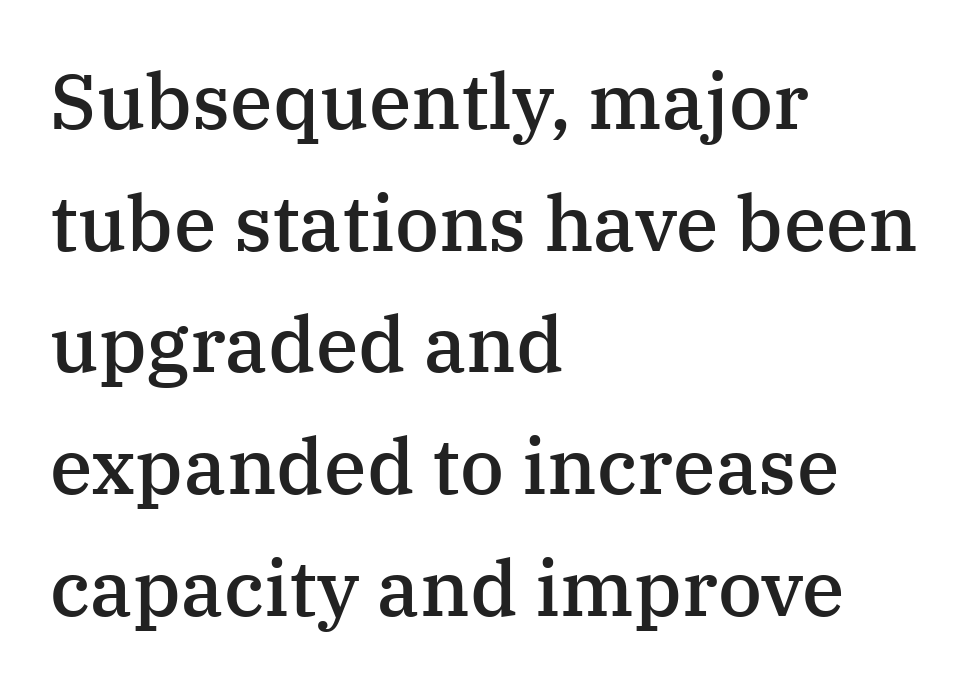
Q: Is the text bold? A: Semi-bold.
Q: Is the text italic (slanted)? A: No, it is upright.
Q: Is the typeface a serif or a sans-serif typeface? A: Serif.
Q: Is the text underlined? A: No.
Q: How is the paragraph aligned? A: Left-aligned.
Q: Is the spacing between letters normal or unusually wide? A: Normal.
Q: Is the spacing between lines tight, normal or loose? A: Normal.
Q: Width (condensed, normal, or wide)? A: Normal.
Q: Stroke contrast? A: Medium.
Q: x-height? A: Medium.
Q: Monospaced? A: No.
